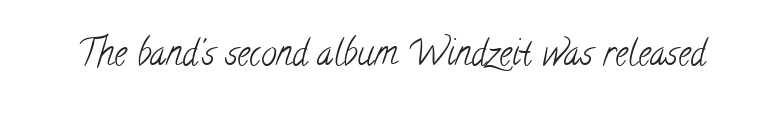
{"serif": "yes", "bold": "no", "weight": "light", "width": "condensed", "stroke_contrast": "low", "x_height": "small", "monospaced": "no", "underline": "no", "letter_spacing": "normal", "letter_spacing_em": 0.0, "glyph_px": 35}
